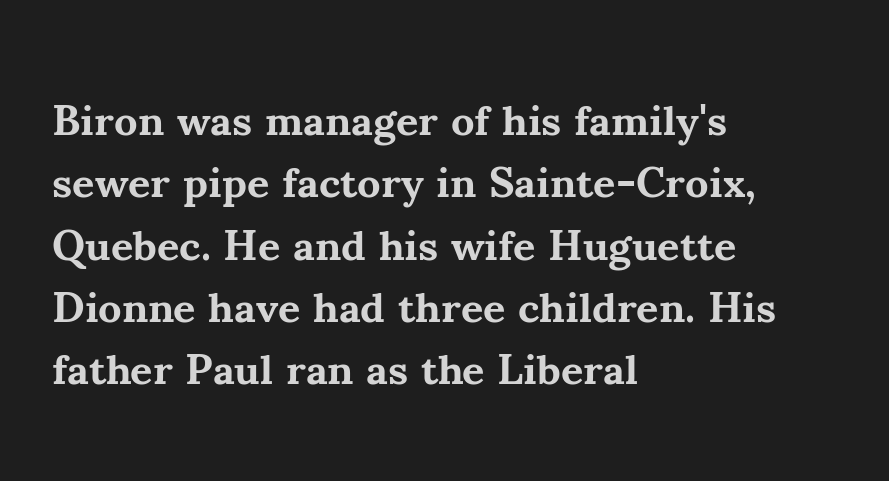
{"serif": "yes", "italic": "no", "bold": "yes", "weight": "bold", "width": "normal", "stroke_contrast": "medium", "x_height": "small", "monospaced": "no", "underline": "no", "align": "left", "line_spacing": "normal", "line_spacing_ratio": 1.45, "letter_spacing": "normal", "letter_spacing_em": 0.0, "glyph_px": 43}
